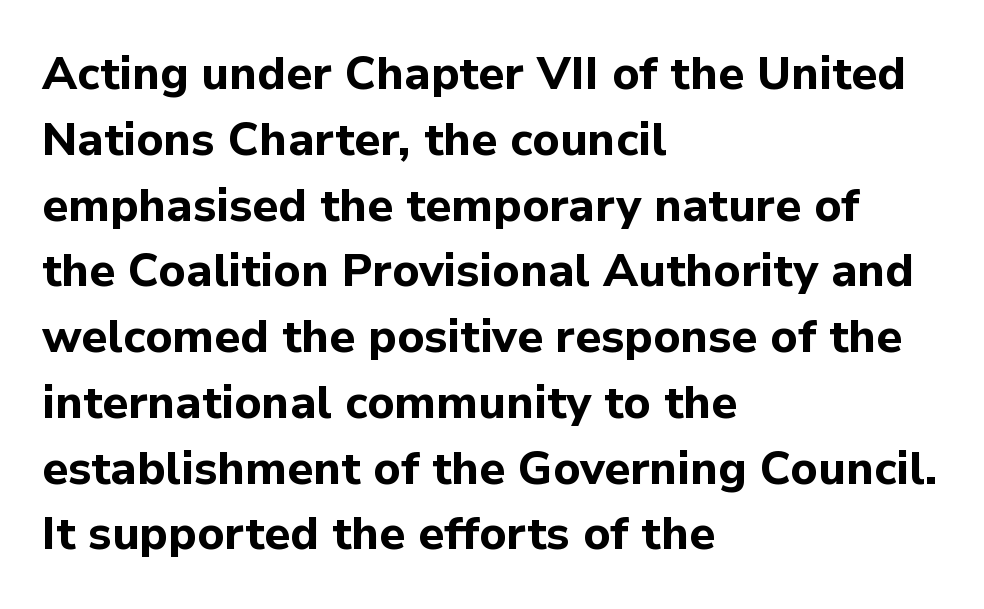
The image shows 46 px bold sans-serif type, upright; set left-aligned, normal line spacing (1.43x), normal letter spacing, not underlined; low stroke contrast and a medium x-height.
